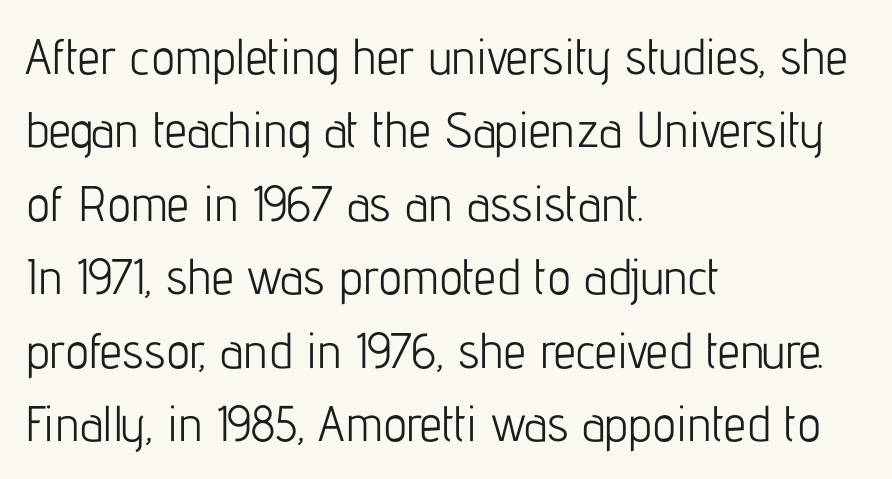
{"serif": "no", "italic": "no", "bold": "no", "weight": "light", "width": "condensed", "stroke_contrast": "low", "x_height": "medium", "monospaced": "no", "underline": "no", "align": "left", "line_spacing": "normal", "line_spacing_ratio": 1.47, "letter_spacing": "normal", "letter_spacing_em": 0.0, "glyph_px": 50}
